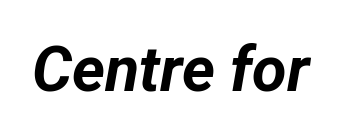
{"italic": "yes", "lean": "right", "slant_degrees": 12, "bold": "yes", "weight": "bold", "width": "normal", "stroke_contrast": "low", "x_height": "medium", "monospaced": "no", "underline": "no", "letter_spacing": "normal", "letter_spacing_em": 0.0, "glyph_px": 63}
